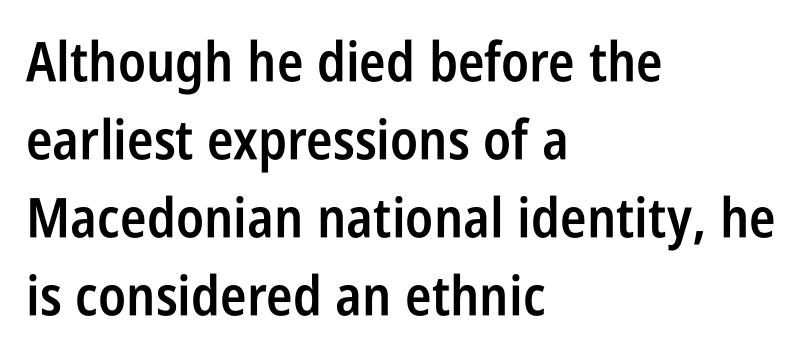
The image shows 55 px semibold, condensed sans-serif type, upright; set left-aligned, normal line spacing (1.42x), normal letter spacing, not underlined; low stroke contrast and a large x-height.
